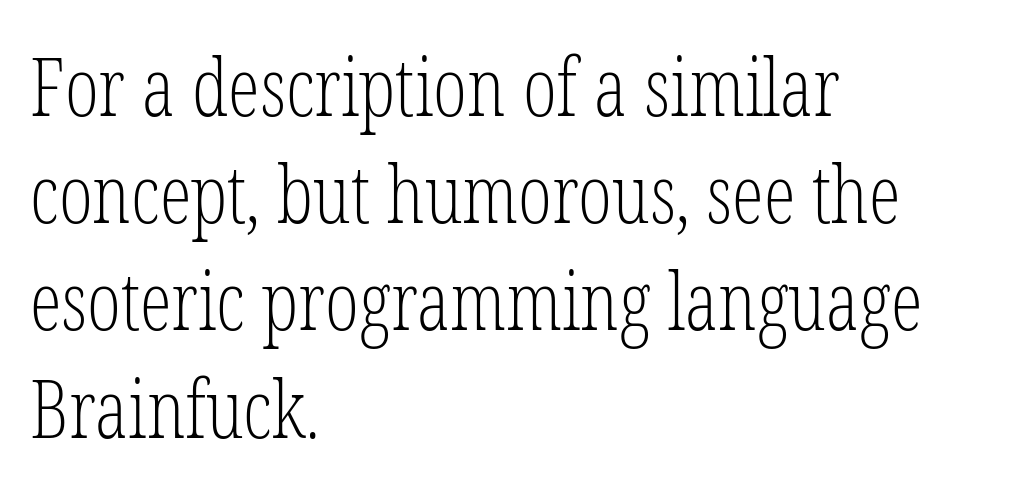
{"serif": "yes", "italic": "no", "bold": "no", "weight": "light", "width": "condensed", "stroke_contrast": "low", "x_height": "medium", "monospaced": "no", "underline": "no", "align": "left", "line_spacing": "normal", "line_spacing_ratio": 1.34, "letter_spacing": "normal", "letter_spacing_em": 0.0, "glyph_px": 80}
